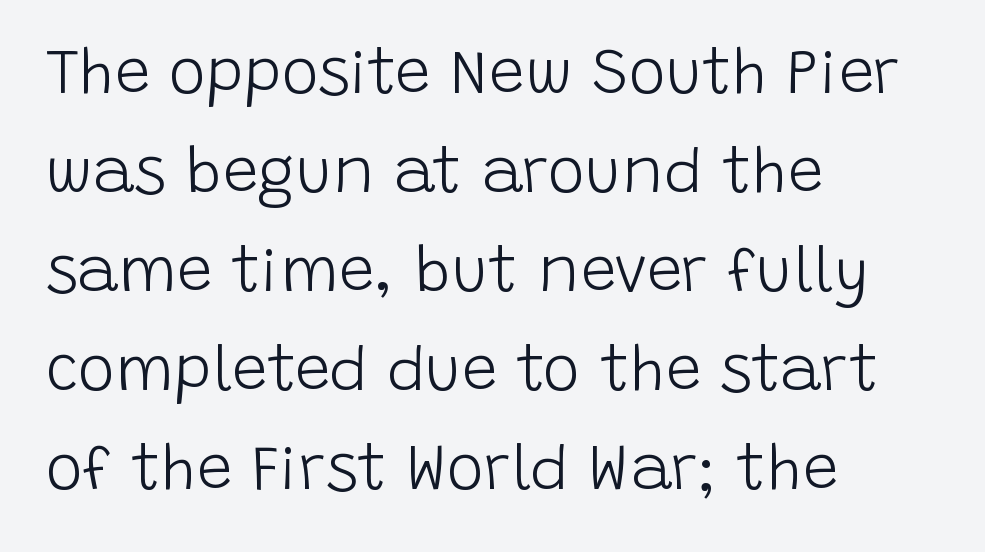
These glyphs show unthickened strokes, regular width or finer. The designer left line spacing at the default. Proportional: the letters do not fall into vertical columns. Honestly, the letter spacing is just normal — you wouldn't notice it.
